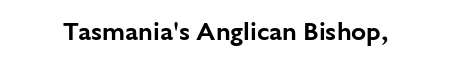
Q: Is the text italic (slanted)? A: No, it is upright.
Q: Is the text underlined? A: No.
Q: Is the spacing between letters normal or unusually wide? A: Normal.
